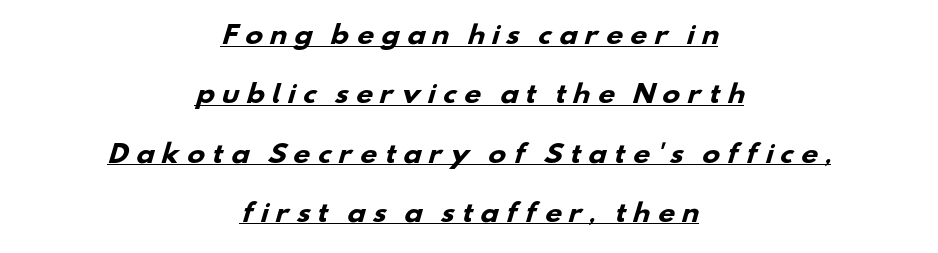
The rendering uses the underline text-decoration. Weight check: bold — yes, fully. Caption: expanded tracking, letters set apart. A centered setting, common on invitations and titles, is used for this passage. Quick note: interline space is abundant.
